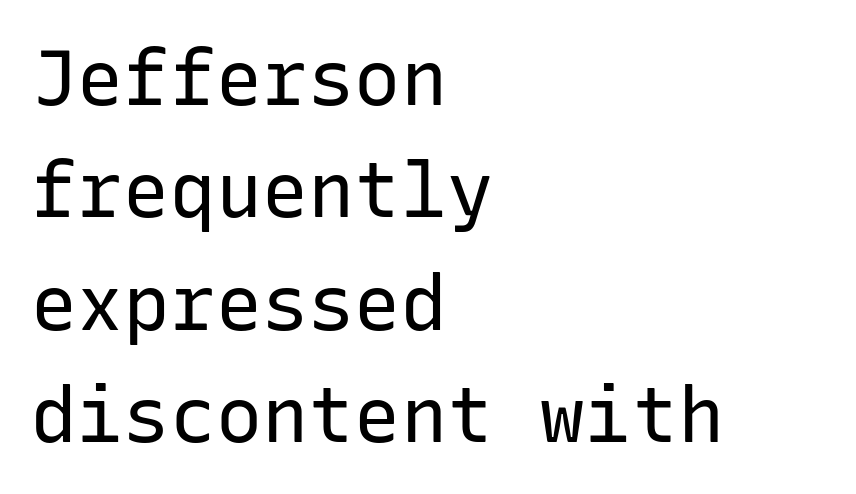
The image shows 77 px regular-weight sans-serif type, upright, monospaced; set left-aligned, normal line spacing (1.46x), normal letter spacing, not underlined; low stroke contrast and a medium x-height.
